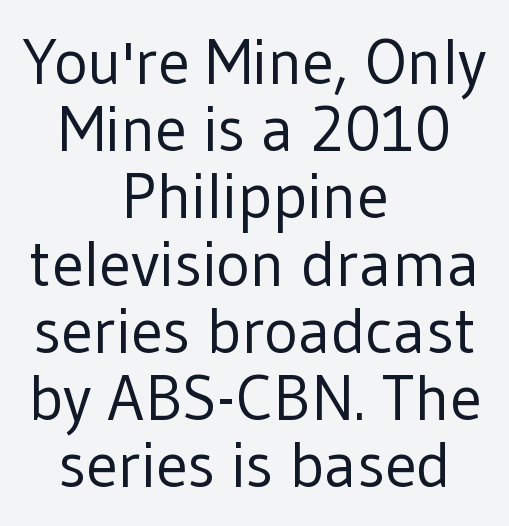
Q: Is the text bold? A: No.
Q: Is the text italic (slanted)? A: No, it is upright.
Q: Is the typeface a serif or a sans-serif typeface? A: Sans-serif.
Q: Is the text underlined? A: No.
Q: How is the paragraph aligned? A: Centered.
Q: Is the spacing between letters normal or unusually wide? A: Normal.
Q: Is the spacing between lines tight, normal or loose? A: Tight.
Q: Width (condensed, normal, or wide)? A: Normal.
Q: Stroke contrast? A: Low.
Q: x-height? A: Medium.
Q: Monospaced? A: No.
